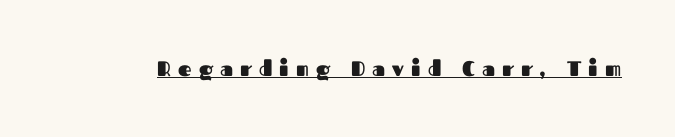
The sample's only ornament is a line tracing under the words. Notice how thick the strokes are: this is what a full bold looks like. You can tell it's not italic because the verticals are truly vertical. Look at the tracking — it's clearly loosened, letters drifting apart.
